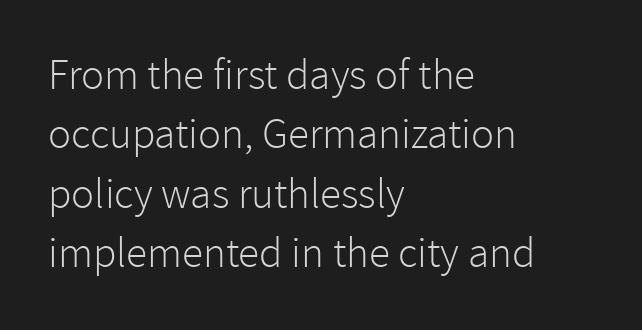
Compared with a centered layout, this one pins lines to the left instead. Baseline-to-baseline distance is the conventional proportion of letter height. Look at the tracking — it's just the regular setting, nothing added. Serifs: no, the terminals of the letterforms are clean.
